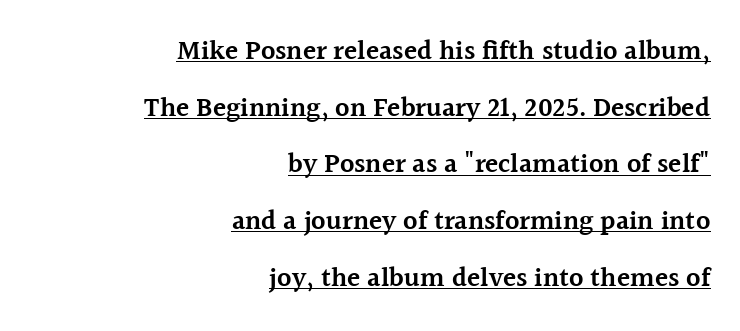
Q: Is the text bold? A: Semi-bold.
Q: Is the text italic (slanted)? A: No, it is upright.
Q: Is the text underlined? A: Yes.
Q: How is the paragraph aligned? A: Right-aligned.
Q: Is the spacing between letters normal or unusually wide? A: Normal.
Q: Is the spacing between lines tight, normal or loose? A: Loose.
